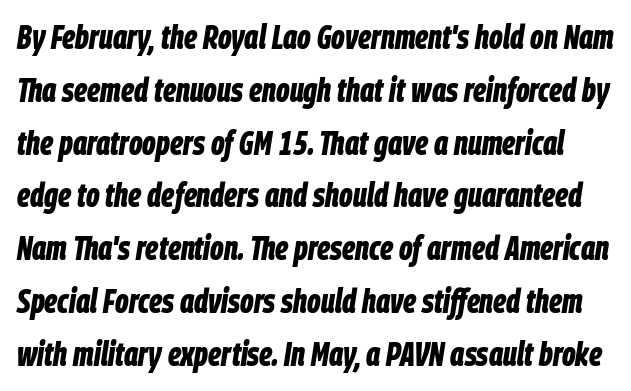
The passage shown has conventional tracking throughout. Notice how thick the strokes are: this is what a full bold looks like. Vertical spacing — default. Each letter keeps its own natural width here, so spacing adapts to shape. Descender tails drop into unmarked territory. Slant detected: the letters are inclined.
